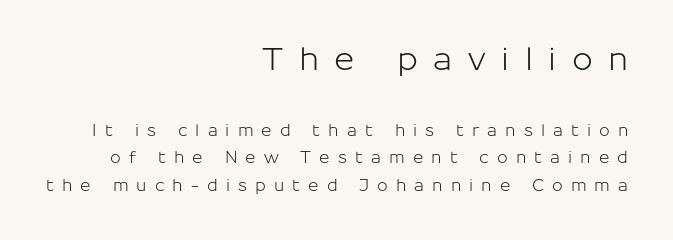
{"serif": "no", "italic": "no", "width": "normal", "stroke_contrast": "low", "x_height": "medium", "monospaced": "no", "underline": "no", "align": "right", "line_spacing_ratio": 1.71, "letter_spacing": "wide", "letter_spacing_em": 0.5, "larger_block": "first", "size_ratio": 1.94, "glyph_px": 31}
